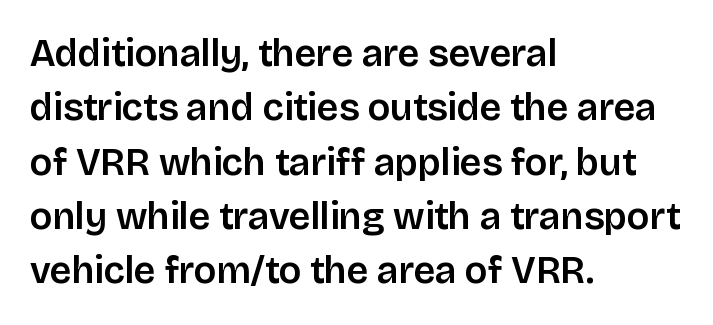
{"serif": "no", "italic": "no", "width": "normal", "stroke_contrast": "low", "x_height": "large", "monospaced": "no", "underline": "no", "align": "left", "line_spacing": "normal", "line_spacing_ratio": 1.43, "letter_spacing": "normal", "letter_spacing_em": 0.0, "glyph_px": 38}
